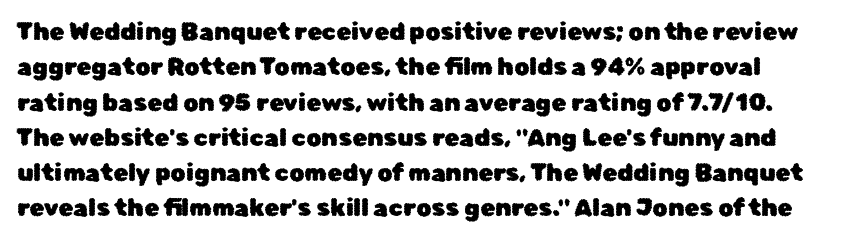
{"italic": "no", "underline": "no", "line_spacing": "normal", "line_spacing_ratio": 1.47, "letter_spacing": "normal", "letter_spacing_em": 0.0, "glyph_px": 24}
